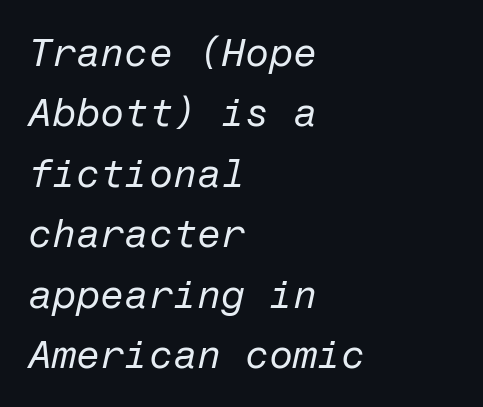
{"italic": "yes", "lean": "right", "slant_degrees": 12, "bold": "no", "weight": "regular", "width": "normal", "stroke_contrast": "low", "x_height": "medium", "underline": "no", "align": "left", "line_spacing": "normal", "line_spacing_ratio": 1.55, "letter_spacing": "normal", "letter_spacing_em": 0.0, "glyph_px": 39}
